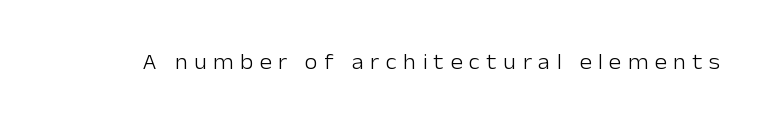
The image shows 21 px text type, upright; set unusually wide letter spacing (+0.31 em), not underlined.
